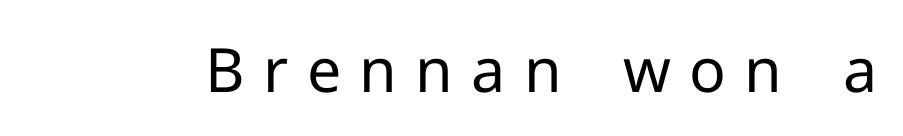
This rendering employs a face without finishing strokes, i.e., a sans-serif. Varying glyph widths throughout — classic text-font behaviour. Has an underline been added? It has not. Glyph-to-glyph distance is far greater than everyday printed text.
